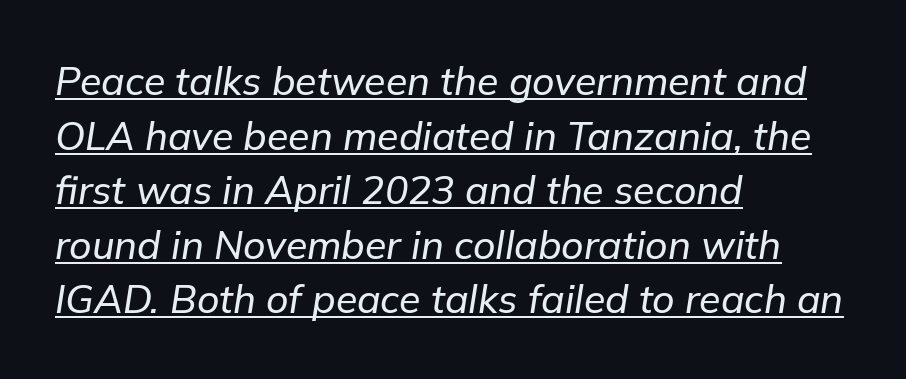
The image shows 39 px text type, italic (leaning right); set left-aligned, normal line spacing (1.4x), normal letter spacing, underlined; low stroke contrast and a medium x-height.
